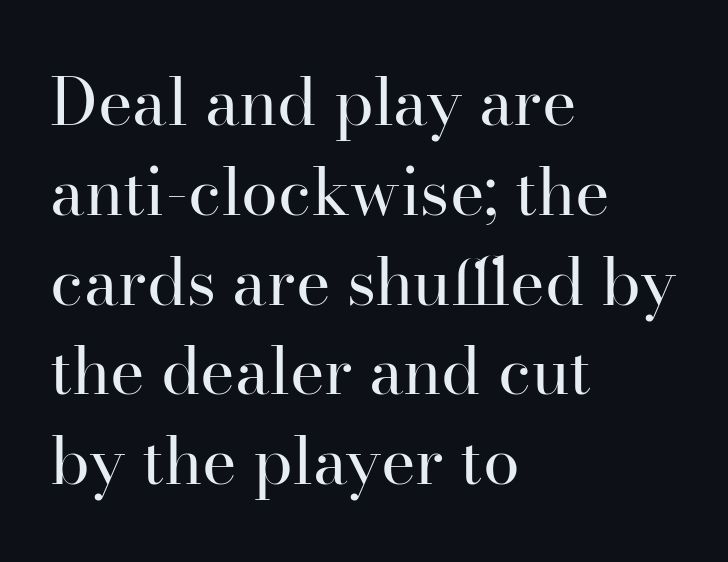
The image shows 66 px regular-weight serif type, upright; set left-aligned, normal line spacing (1.36x), normal letter spacing, not underlined; high stroke contrast and a small x-height.
